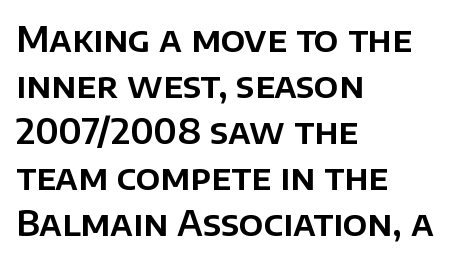
{"serif": "no", "italic": "no", "width": "normal", "stroke_contrast": "low", "x_height": "large", "monospaced": "no", "underline": "no", "align": "left", "line_spacing": "normal", "line_spacing_ratio": 1.35, "letter_spacing": "normal", "letter_spacing_em": 0.0, "glyph_px": 34}
